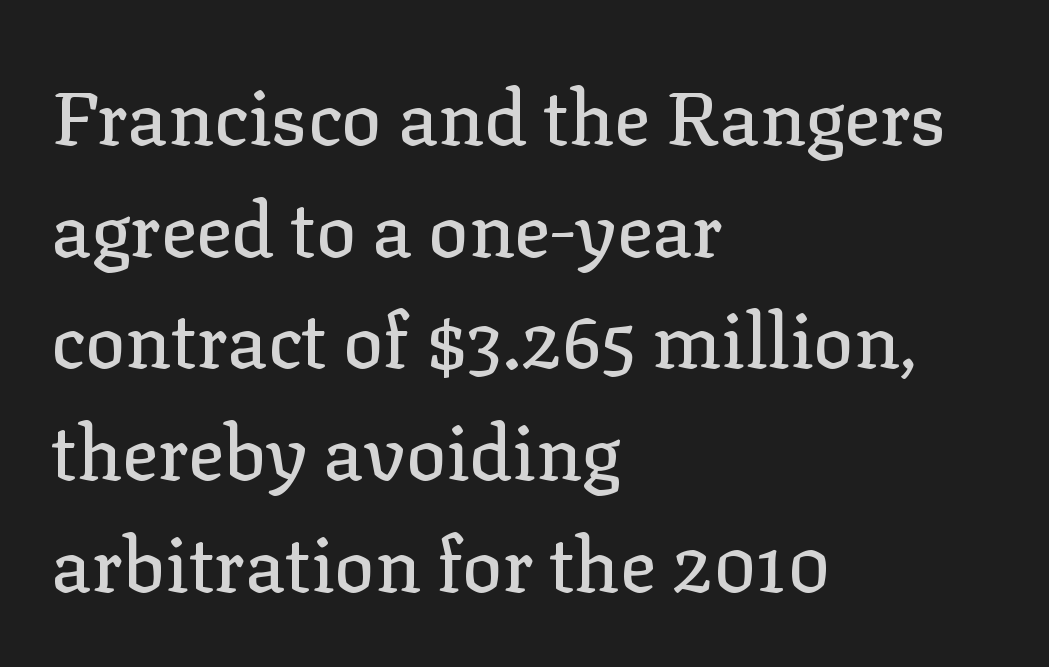
The image shows 75 px serif type, upright; set left-aligned, normal line spacing (1.49x), normal letter spacing, not underlined; low stroke contrast and a medium x-height.
